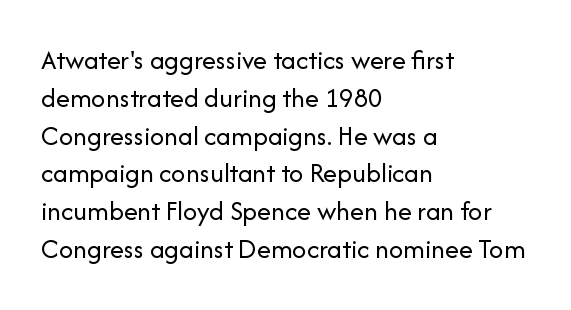
Q: Is the text bold? A: No.
Q: Is the text italic (slanted)? A: No, it is upright.
Q: Is the typeface a serif or a sans-serif typeface? A: Sans-serif.
Q: Is the text underlined? A: No.
Q: How is the paragraph aligned? A: Left-aligned.
Q: Is the spacing between letters normal or unusually wide? A: Normal.
Q: Is the spacing between lines tight, normal or loose? A: Normal.
Q: Width (condensed, normal, or wide)? A: Normal.
Q: Stroke contrast? A: Low.
Q: x-height? A: Medium.
Q: Monospaced? A: No.
